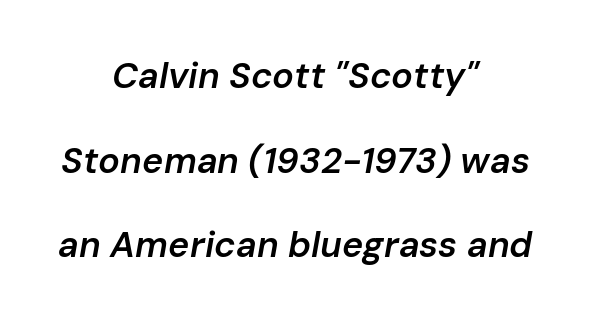
Q: Is the text bold? A: Semi-bold.
Q: Is the text italic (slanted)? A: Yes, it leans right by about 10 degrees.
Q: Is the text underlined? A: No.
Q: How is the paragraph aligned? A: Centered.
Q: Is the spacing between letters normal or unusually wide? A: Normal.
Q: Is the spacing between lines tight, normal or loose? A: Loose.
Q: Width (condensed, normal, or wide)? A: Normal.
Q: Stroke contrast? A: Low.
Q: x-height? A: Medium.
Q: Monospaced? A: No.
